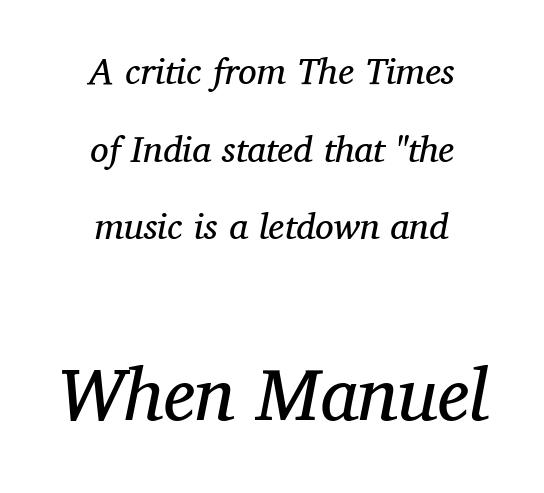
The image shows 74 px regular-weight serif type, italic (leaning right); set centered, loose line spacing (2.1x), normal letter spacing, not underlined; the second (bottom) block is 2.0x larger; medium stroke contrast and a medium x-height.
